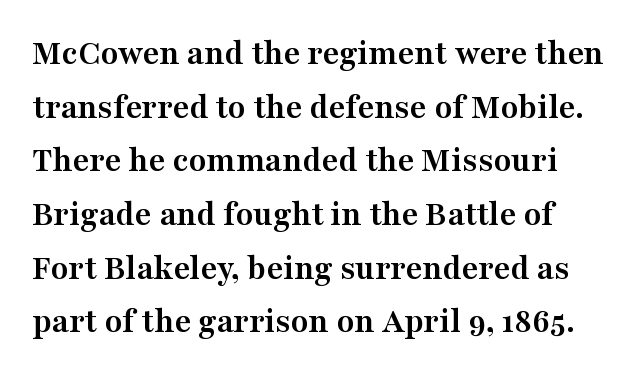
The tracking reads as untouched default to a designer's eye. These lines are rendered in a variable-pitch font. Notice how the stems are strictly vertical — no italics here. The line-height multiplier appears to be the usual default. The glyphs in this specimen are seriffed.
